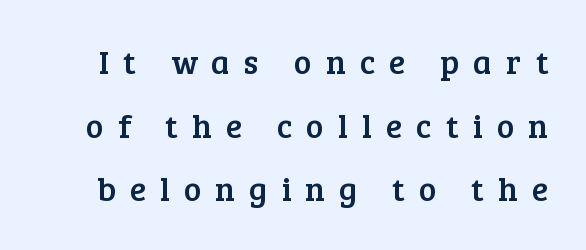
The image shows 33 px serif type, upright; set loose line spacing (1.93x), unusually wide letter spacing (+0.43 em), not underlined; low stroke contrast and a medium x-height.
